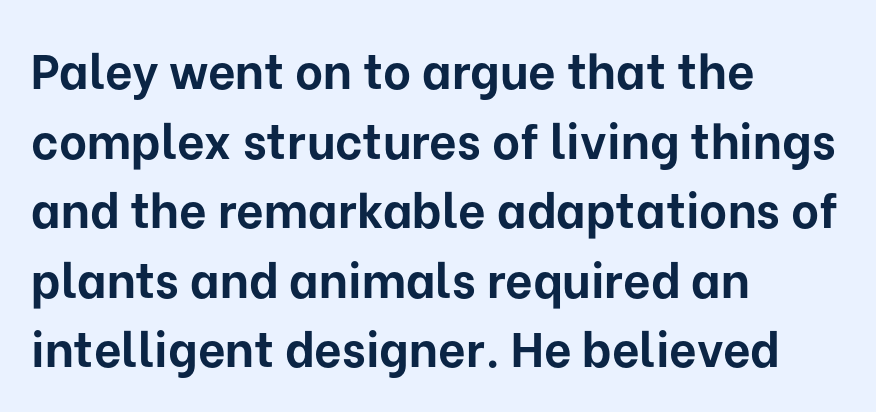
{"serif": "no", "italic": "no", "bold": "yes", "weight": "bold", "width": "normal", "stroke_contrast": "low", "x_height": "medium", "monospaced": "no", "underline": "no", "align": "left", "line_spacing": "normal", "line_spacing_ratio": 1.45, "letter_spacing": "normal", "letter_spacing_em": 0.0, "glyph_px": 48}
